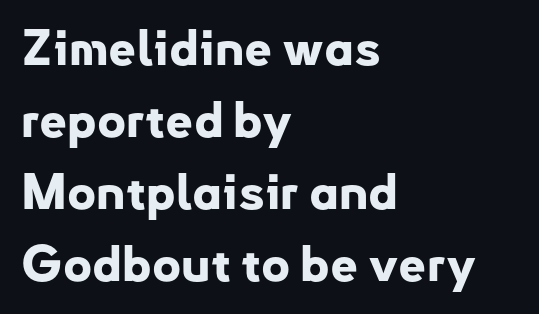
Q: Is the text bold? A: Yes.
Q: Is the text italic (slanted)? A: No, it is upright.
Q: Is the typeface a serif or a sans-serif typeface? A: Sans-serif.
Q: Is the text underlined? A: No.
Q: How is the paragraph aligned? A: Left-aligned.
Q: Is the spacing between letters normal or unusually wide? A: Normal.
Q: Is the spacing between lines tight, normal or loose? A: Normal.
Q: Width (condensed, normal, or wide)? A: Normal.
Q: Stroke contrast? A: Low.
Q: x-height? A: Small.
Q: Monospaced? A: No.
